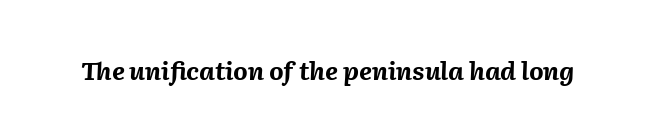
Posture: slanted. Every letter is thick-stroked: bold, no question. Each word holds together tightly as a unit, with standard inter-letter gaps. The baseline area is clear.
